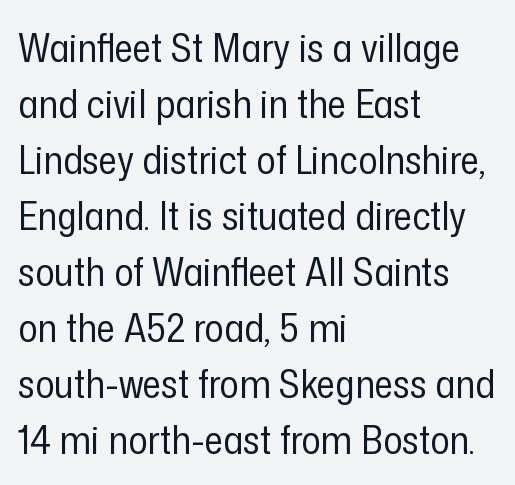
{"serif": "no", "italic": "no", "bold": "no", "weight": "regular", "width": "condensed", "stroke_contrast": "low", "x_height": "medium", "monospaced": "no", "underline": "no", "align": "left", "line_spacing": "normal", "line_spacing_ratio": 1.4, "letter_spacing": "normal", "letter_spacing_em": 0.0, "glyph_px": 40}
